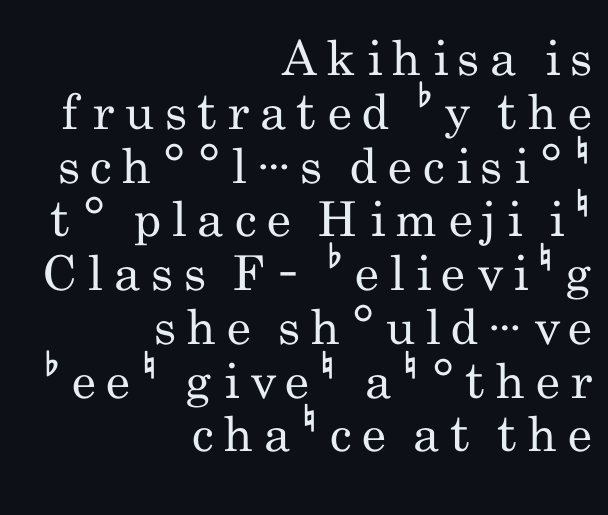
Lines of text with bare space underneath. This sample uses a sans-serif face. Teacher's note: observe the even right margin — that is flush-right alignment. The font sits on the lighter half of the weight spectrum, regular included. Characters follow at a spacing far wider than the type designer built in. Notice how descenders almost collide with the ascenders below — that's tight leading.
